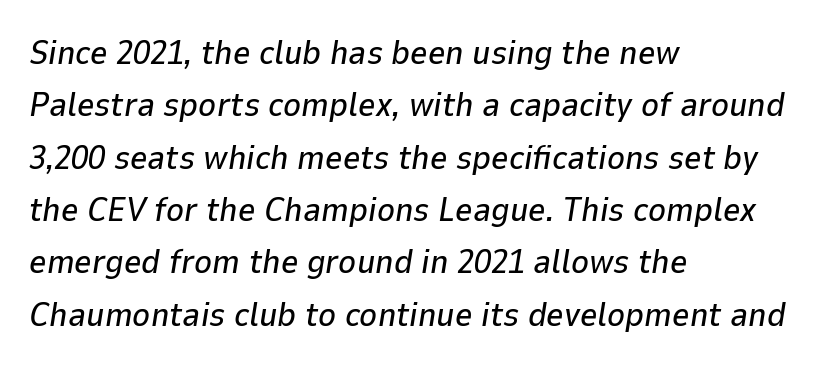
Q: Is the text italic (slanted)? A: Yes, it leans right by about 9 degrees.
Q: Is the text underlined? A: No.
Q: How is the paragraph aligned? A: Left-aligned.
Q: Is the spacing between letters normal or unusually wide? A: Normal.
Q: Is the spacing between lines tight, normal or loose? A: Normal.
Q: Width (condensed, normal, or wide)? A: Normal.
Q: Stroke contrast? A: Low.
Q: x-height? A: Medium.
Q: Monospaced? A: No.
